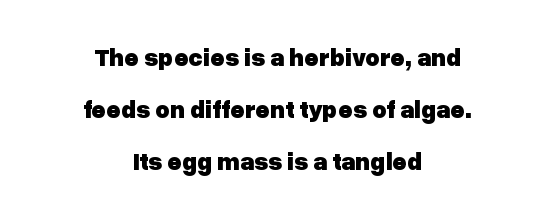
Q: Is the text bold? A: Yes.
Q: Is the text italic (slanted)? A: No, it is upright.
Q: Is the text underlined? A: No.
Q: How is the paragraph aligned? A: Centered.
Q: Is the spacing between letters normal or unusually wide? A: Normal.
Q: Is the spacing between lines tight, normal or loose? A: Loose.
